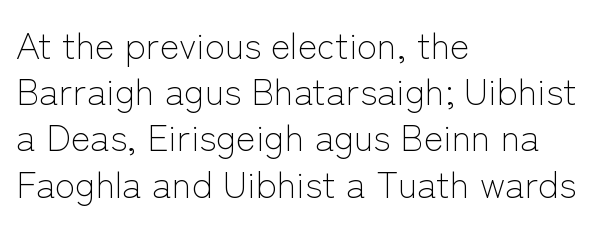
The image shows 37 px light sans-serif type, upright; set left-aligned, normal line spacing (1.25x), normal letter spacing, not underlined; low stroke contrast and a medium x-height.
